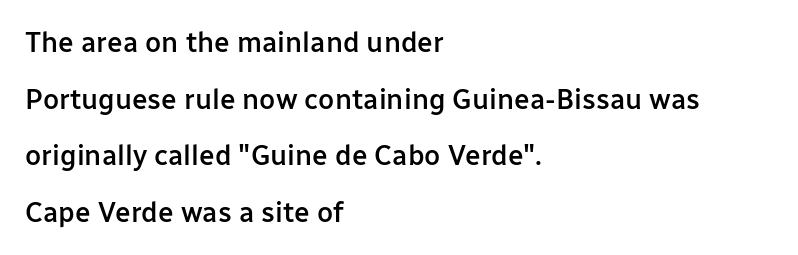
The image shows 28 px semibold sans-serif type, upright; set left-aligned, loose line spacing (2.02x), normal letter spacing, not underlined; low stroke contrast and a medium x-height.
